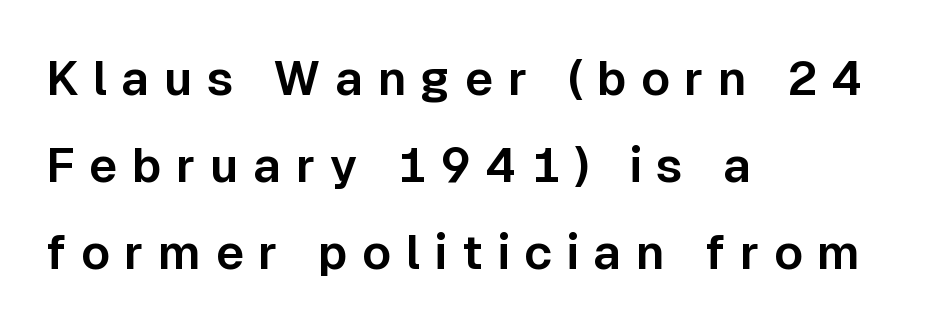
Q: Is the text italic (slanted)? A: No, it is upright.
Q: Is the typeface a serif or a sans-serif typeface? A: Sans-serif.
Q: Is the text underlined? A: No.
Q: How is the paragraph aligned? A: Left-aligned.
Q: Is the spacing between letters normal or unusually wide? A: Unusually wide.
Q: Width (condensed, normal, or wide)? A: Normal.
Q: Stroke contrast? A: Low.
Q: x-height? A: Medium.
Q: Monospaced? A: No.
